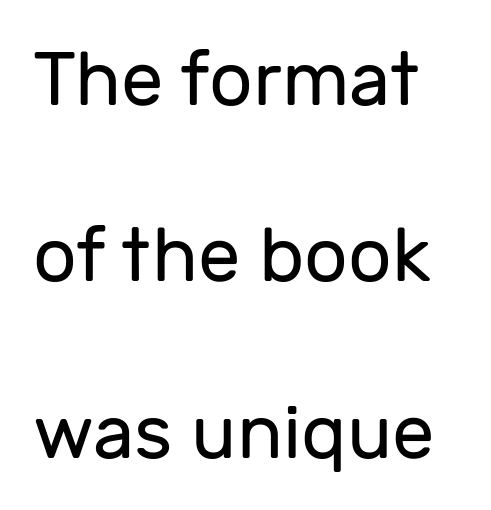
Q: Is the text bold? A: No.
Q: Is the text italic (slanted)? A: No, it is upright.
Q: Is the typeface a serif or a sans-serif typeface? A: Sans-serif.
Q: Is the text underlined? A: No.
Q: Is the spacing between letters normal or unusually wide? A: Normal.
Q: Is the spacing between lines tight, normal or loose? A: Loose.
Q: Width (condensed, normal, or wide)? A: Normal.
Q: Stroke contrast? A: Low.
Q: x-height? A: Medium.
Q: Monospaced? A: No.
